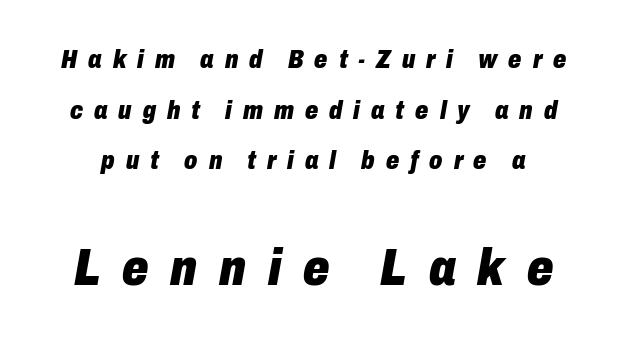
{"italic": "yes", "lean": "right", "slant_degrees": 10, "bold": "yes", "weight": "heavy", "width": "condensed", "stroke_contrast": "low", "x_height": "medium", "monospaced": "no", "underline": "no", "line_spacing": "loose", "line_spacing_ratio": 1.95, "letter_spacing": "wide", "letter_spacing_em": 0.42, "larger_block": "second", "size_ratio": 2.0, "glyph_px": 52}
